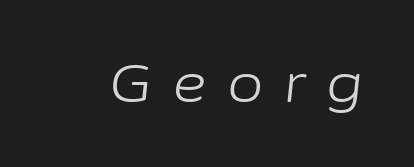
Does the lettering tilt? It does — this is italic. Look at the tracking — it's clearly loosened, letters drifting apart. No word sits above an underline. Summary of weight: not heavy and not bold. The face used here is proportionally spaced, like ordinary book or web type.
